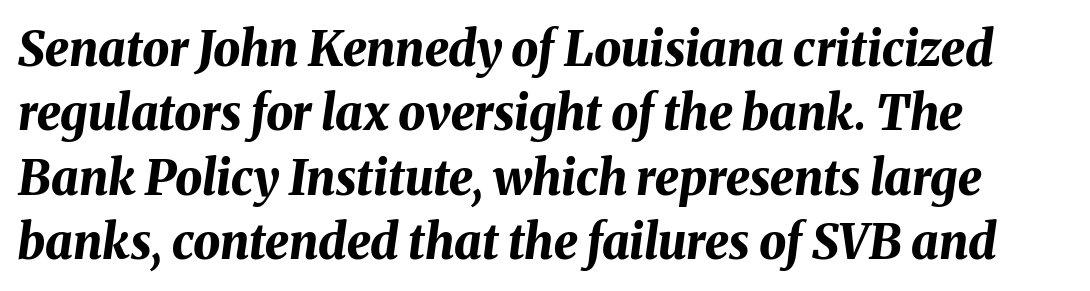
The image shows 48 px bold type, italic (leaning right); set left-aligned, normal line spacing (1.34x), normal letter spacing, not underlined; medium stroke contrast and a medium x-height.
